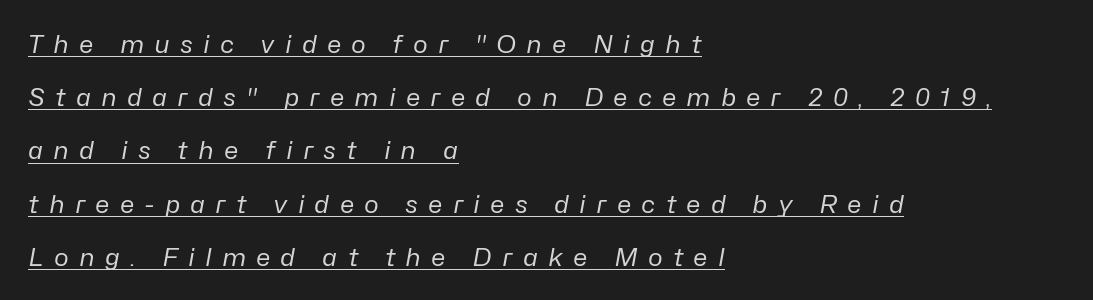
The line-height multiplier appears high, well above default. The gaps between neighbouring characters are conspicuously large. Caption: multi-line text, flush left, ragged right. This is underlined copy, the kind a proofreader might mark for attention. Is the type heavy? It reads as light-to-regular instead.
